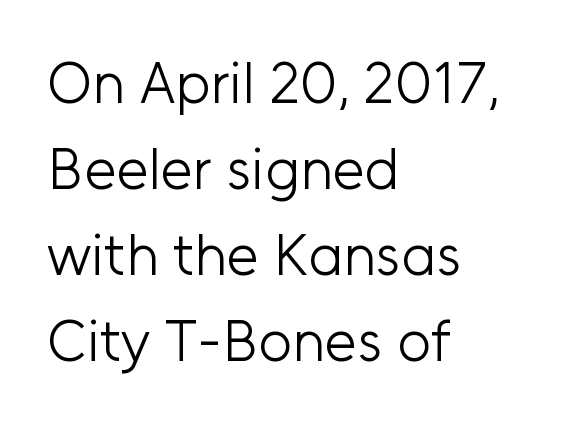
Q: Is the text bold? A: No.
Q: Is the text italic (slanted)? A: No, it is upright.
Q: Is the typeface a serif or a sans-serif typeface? A: Sans-serif.
Q: Is the text underlined? A: No.
Q: How is the paragraph aligned? A: Left-aligned.
Q: Is the spacing between letters normal or unusually wide? A: Normal.
Q: Is the spacing between lines tight, normal or loose? A: Normal.
Q: Width (condensed, normal, or wide)? A: Normal.
Q: Stroke contrast? A: Low.
Q: x-height? A: Medium.
Q: Monospaced? A: No.
